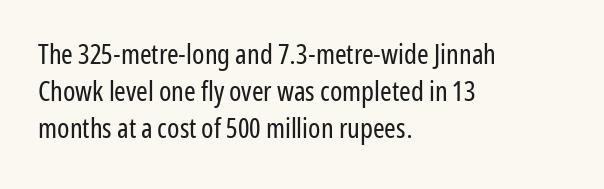
The rendering keeps characters at their native spacing. The rag falls on the right side of this text block. This rendering employs a face without finishing strokes, i.e., a sans-serif. Rule under the text: the space is simply empty.
